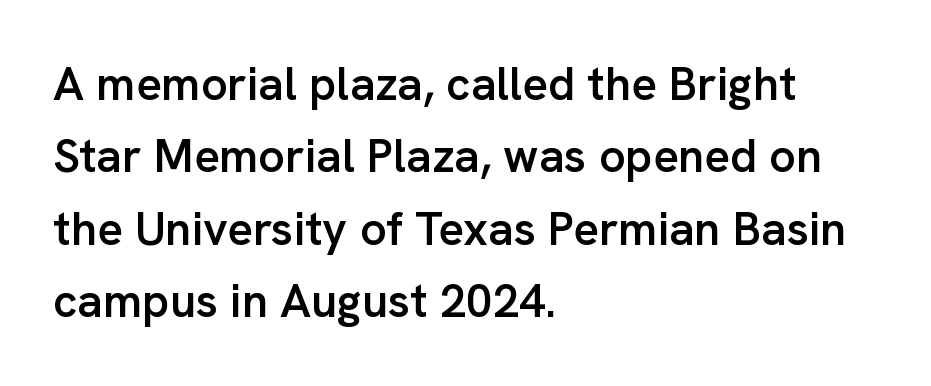
Q: Is the text bold? A: Semi-bold.
Q: Is the text italic (slanted)? A: No, it is upright.
Q: Is the typeface a serif or a sans-serif typeface? A: Sans-serif.
Q: Is the text underlined? A: No.
Q: How is the paragraph aligned? A: Left-aligned.
Q: Is the spacing between letters normal or unusually wide? A: Normal.
Q: Is the spacing between lines tight, normal or loose? A: Normal.
Q: Width (condensed, normal, or wide)? A: Normal.
Q: Stroke contrast? A: Low.
Q: x-height? A: Medium.
Q: Monospaced? A: No.
